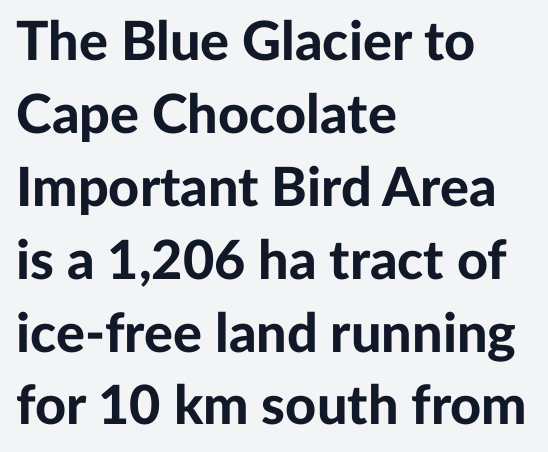
{"serif": "no", "italic": "no", "bold": "yes", "weight": "bold", "width": "normal", "stroke_contrast": "low", "x_height": "medium", "monospaced": "no", "underline": "no", "align": "left", "line_spacing": "normal", "line_spacing_ratio": 1.35, "letter_spacing": "normal", "letter_spacing_em": 0.0, "glyph_px": 54}
